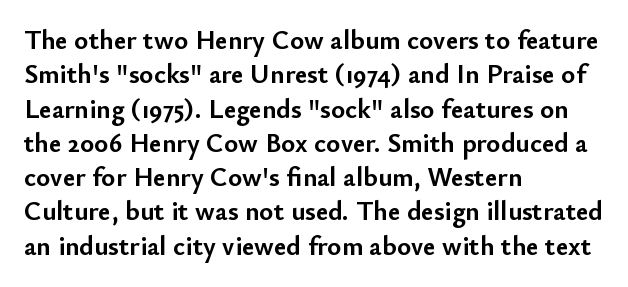
{"italic": "no", "bold": "yes", "underline": "no", "align": "left", "line_spacing": "normal", "line_spacing_ratio": 1.27, "letter_spacing": "normal", "letter_spacing_em": 0.0, "glyph_px": 27}
